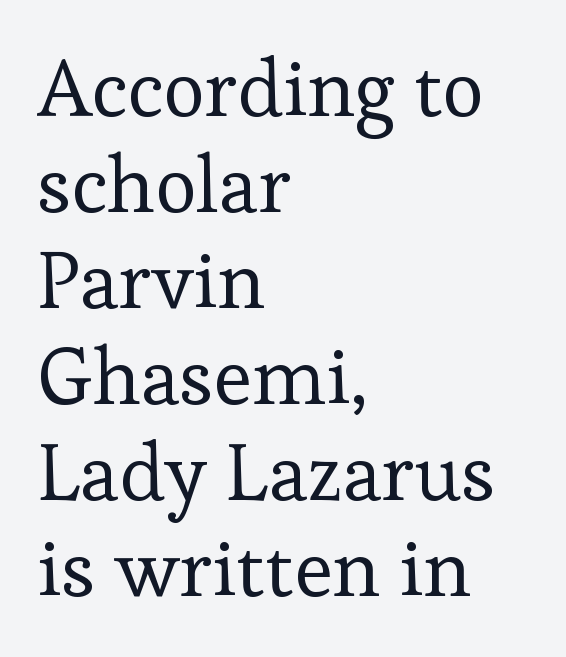
The image shows 80 px regular-weight serif type, upright; set left-aligned, line spacing 1.2x, normal letter spacing, not underlined; low stroke contrast and a medium x-height.
